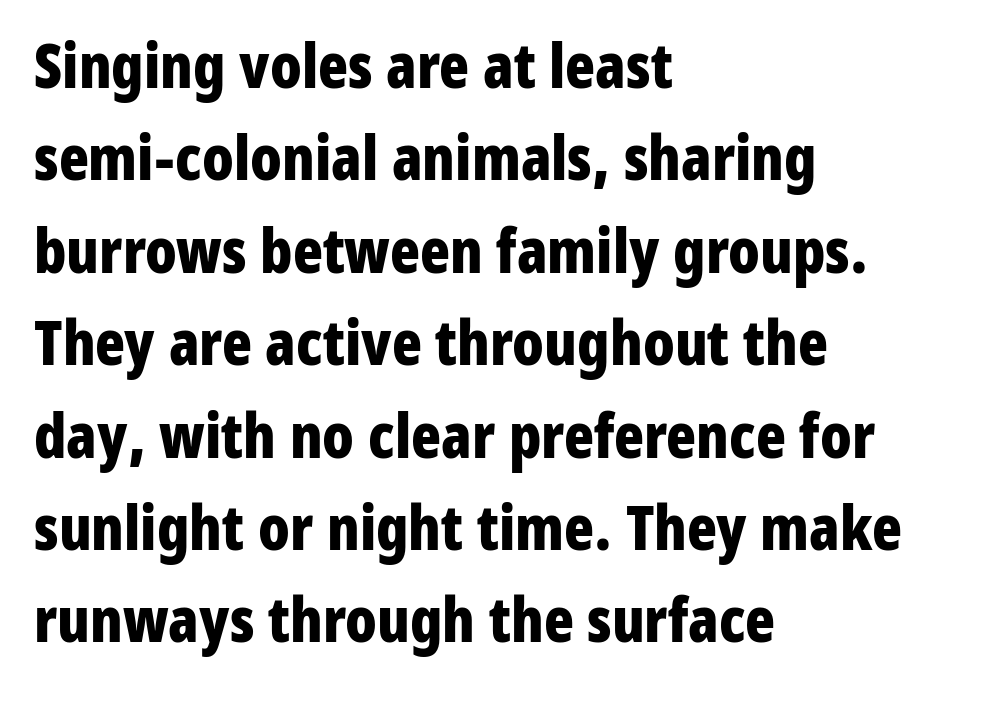
The image shows 62 px bold, condensed sans-serif type, upright; set left-aligned, normal line spacing (1.49x), normal letter spacing, not underlined; low stroke contrast and a medium x-height.
